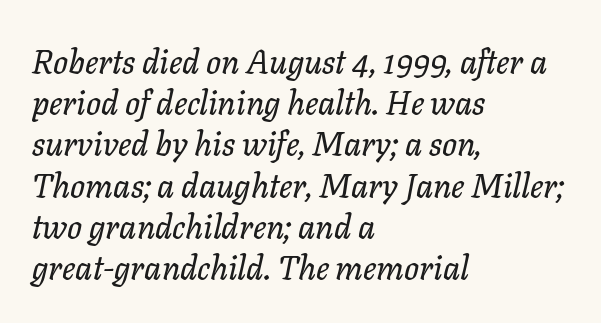
{"italic": "yes", "lean": "right", "slant_degrees": 11, "width": "normal", "stroke_contrast": "low", "x_height": "medium", "monospaced": "no", "underline": "no", "align": "left", "line_spacing": "normal", "line_spacing_ratio": 1.25, "letter_spacing": "normal", "letter_spacing_em": 0.0, "glyph_px": 33}
